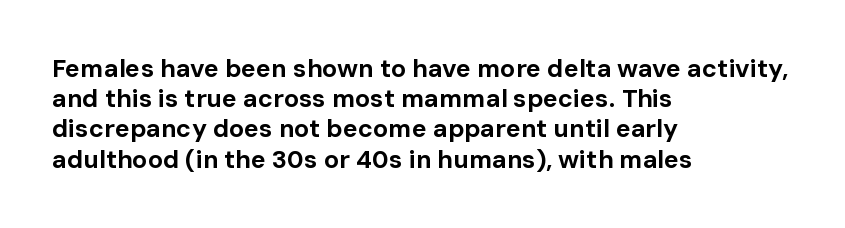
The passage shown is emphatically bold. The space directly below the letters is spotless. Tracking here is standard; glyphs follow each other at the usual distance. Where is the straight margin? On the left.
